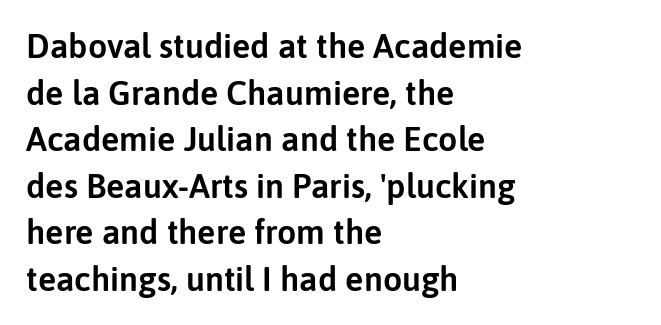
Q: Is the text italic (slanted)? A: No, it is upright.
Q: Is the typeface a serif or a sans-serif typeface? A: Sans-serif.
Q: Is the text underlined? A: No.
Q: How is the paragraph aligned? A: Left-aligned.
Q: Is the spacing between letters normal or unusually wide? A: Normal.
Q: Is the spacing between lines tight, normal or loose? A: Normal.
Q: Width (condensed, normal, or wide)? A: Normal.
Q: Stroke contrast? A: Low.
Q: x-height? A: Medium.
Q: Monospaced? A: No.
